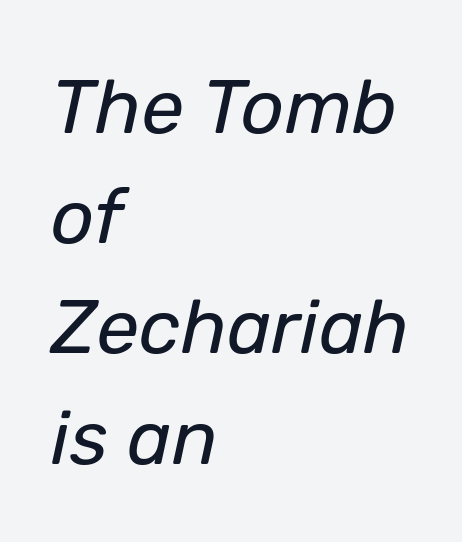
Descenders are the only things crossing below the line. Teacher's note: observe the even left margin — that is flush-left alignment. Looking at the ascenders, they clearly lean. Proportional: the letters do not fall into vertical columns. Compared with typical body copy, the letter spacing here is the same. Weight: not bold — regular or lighter.
